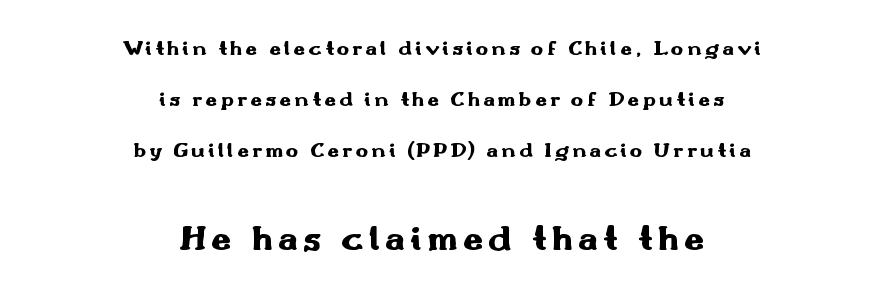
The image shows 36 px heavy, wide sans-serif type, upright; set centered, loose line spacing (2.42x), not underlined; the second (bottom) block is 1.71x larger; medium stroke contrast and a small x-height.
